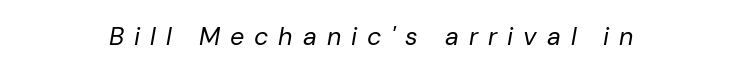
{"italic": "yes", "lean": "right", "slant_degrees": 10, "bold": "no", "underline": "no", "align": "center", "letter_spacing": "wide", "letter_spacing_em": 0.4, "glyph_px": 25}
